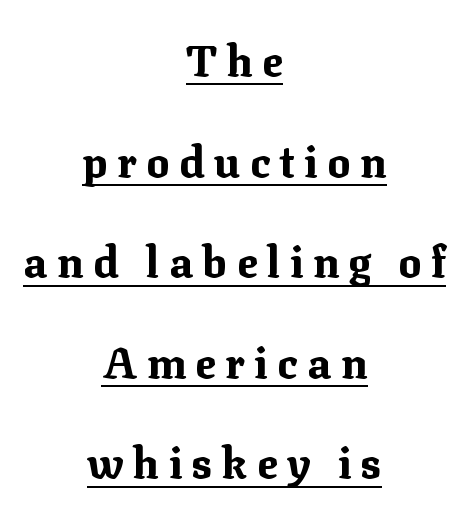
Q: Is the text bold? A: Yes.
Q: Is the text italic (slanted)? A: No, it is upright.
Q: Is the typeface a serif or a sans-serif typeface? A: Serif.
Q: Is the text underlined? A: Yes.
Q: How is the paragraph aligned? A: Centered.
Q: Is the spacing between letters normal or unusually wide? A: Unusually wide.
Q: Is the spacing between lines tight, normal or loose? A: Loose.
Q: Width (condensed, normal, or wide)? A: Normal.
Q: Stroke contrast? A: Medium.
Q: x-height? A: Medium.
Q: Monospaced? A: No.
